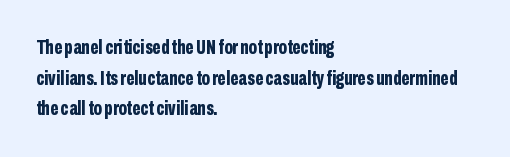
The image shows 20 px bold type, upright; set left-aligned, normal line spacing (1.53x), normal letter spacing, not underlined.
